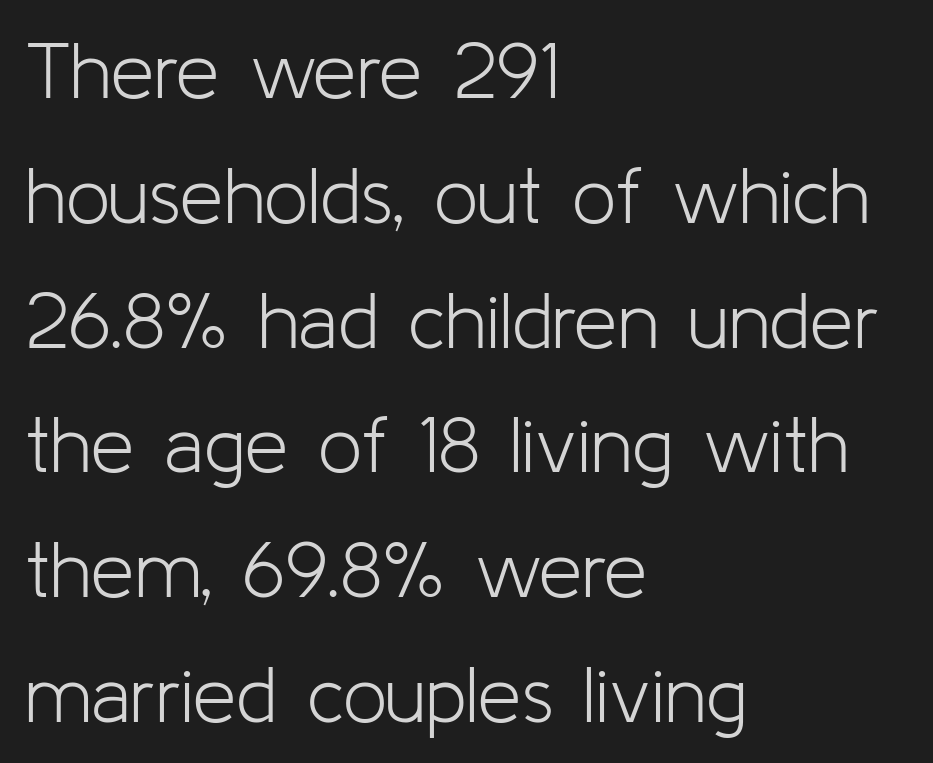
{"serif": "no", "italic": "no", "bold": "no", "weight": "light", "width": "normal", "stroke_contrast": "low", "x_height": "medium", "monospaced": "no", "underline": "no", "align": "left", "line_spacing": "normal", "line_spacing_ratio": 1.6, "letter_spacing": "normal", "letter_spacing_em": 0.0, "glyph_px": 78}
